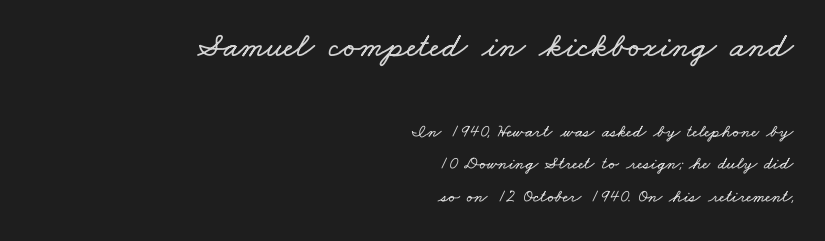
Q: Is the text underlined? A: No.
Q: How is the paragraph aligned? A: Right-aligned.
Q: Is the spacing between letters normal or unusually wide? A: Normal.
Q: Which block of text is set in a larger size, the first (top) or the second (bottom)? A: The first (top) one.
Q: Width (condensed, normal, or wide)? A: Wide.
Q: Stroke contrast? A: Low.
Q: x-height? A: Small.
Q: Monospaced? A: No.
